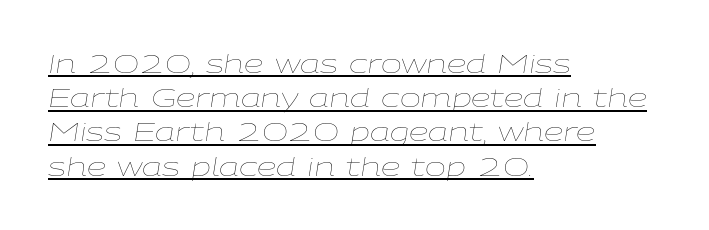
Q: Is the text bold? A: No.
Q: Is the text italic (slanted)? A: Yes, it leans right by about 9 degrees.
Q: Is the text underlined? A: Yes.
Q: How is the paragraph aligned? A: Left-aligned.
Q: Is the spacing between letters normal or unusually wide? A: Normal.
Q: Is the spacing between lines tight, normal or loose? A: Normal.
